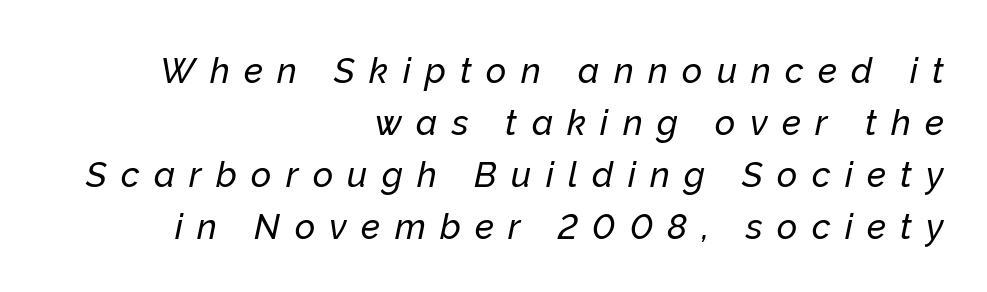
The image shows 35 px text type, italic (leaning right); set right-aligned, normal line spacing (1.49x), unusually wide letter spacing (+0.41 em), not underlined; low stroke contrast and a medium x-height.
